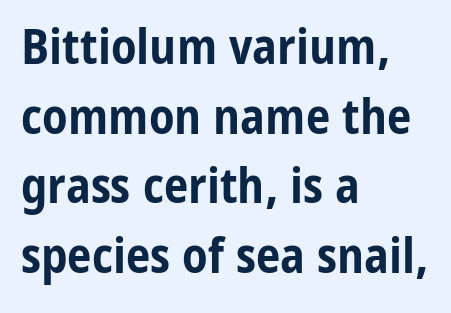
The image shows 49 px bold, condensed sans-serif type, upright; set left-aligned, normal line spacing (1.42x), normal letter spacing, not underlined; low stroke contrast and a medium x-height.
